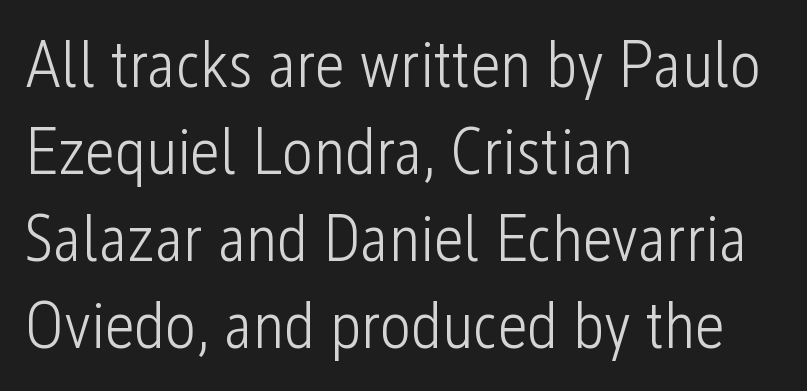
Q: Is the text bold? A: No.
Q: Is the text italic (slanted)? A: No, it is upright.
Q: Is the typeface a serif or a sans-serif typeface? A: Sans-serif.
Q: Is the text underlined? A: No.
Q: How is the paragraph aligned? A: Left-aligned.
Q: Is the spacing between letters normal or unusually wide? A: Normal.
Q: Is the spacing between lines tight, normal or loose? A: Normal.
Q: Width (condensed, normal, or wide)? A: Condensed.
Q: Stroke contrast? A: Low.
Q: x-height? A: Medium.
Q: Monospaced? A: No.
